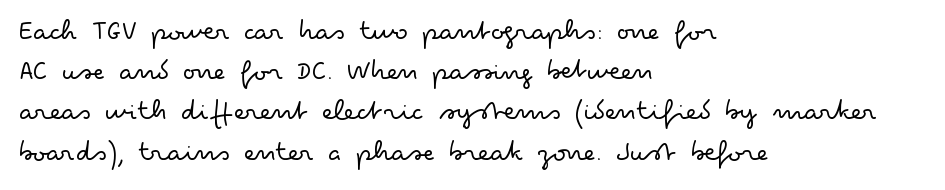
Q: Is the text bold? A: No.
Q: Is the text italic (slanted)? A: No, it is upright.
Q: Is the typeface a serif or a sans-serif typeface? A: Sans-serif.
Q: Is the text underlined? A: No.
Q: How is the paragraph aligned? A: Left-aligned.
Q: Is the spacing between letters normal or unusually wide? A: Normal.
Q: Is the spacing between lines tight, normal or loose? A: Normal.
Q: Width (condensed, normal, or wide)? A: Wide.
Q: Stroke contrast? A: Low.
Q: x-height? A: Small.
Q: Monospaced? A: No.
